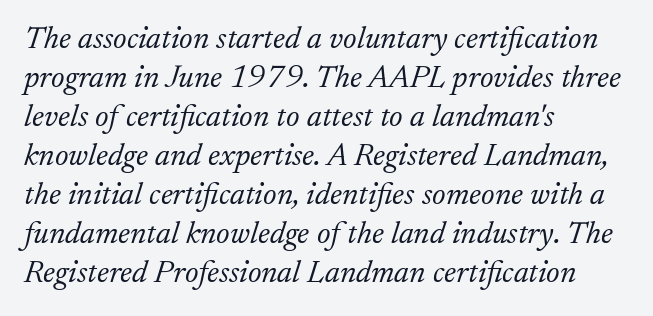
{"serif": "yes", "italic": "yes", "lean": "right", "slant_degrees": 17, "bold": "no", "weight": "light", "width": "normal", "stroke_contrast": "low", "x_height": "small", "monospaced": "no", "underline": "no", "align": "left", "line_spacing_ratio": 1.22, "letter_spacing": "normal", "letter_spacing_em": 0.0, "glyph_px": 32}
